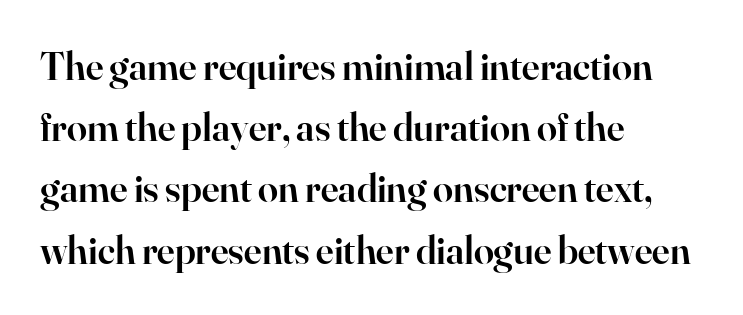
Q: Is the text bold? A: Semi-bold.
Q: Is the text italic (slanted)? A: No, it is upright.
Q: Is the typeface a serif or a sans-serif typeface? A: Serif.
Q: Is the text underlined? A: No.
Q: How is the paragraph aligned? A: Left-aligned.
Q: Is the spacing between letters normal or unusually wide? A: Normal.
Q: Is the spacing between lines tight, normal or loose? A: Normal.
Q: Width (condensed, normal, or wide)? A: Normal.
Q: Stroke contrast? A: High.
Q: x-height? A: Small.
Q: Monospaced? A: No.
